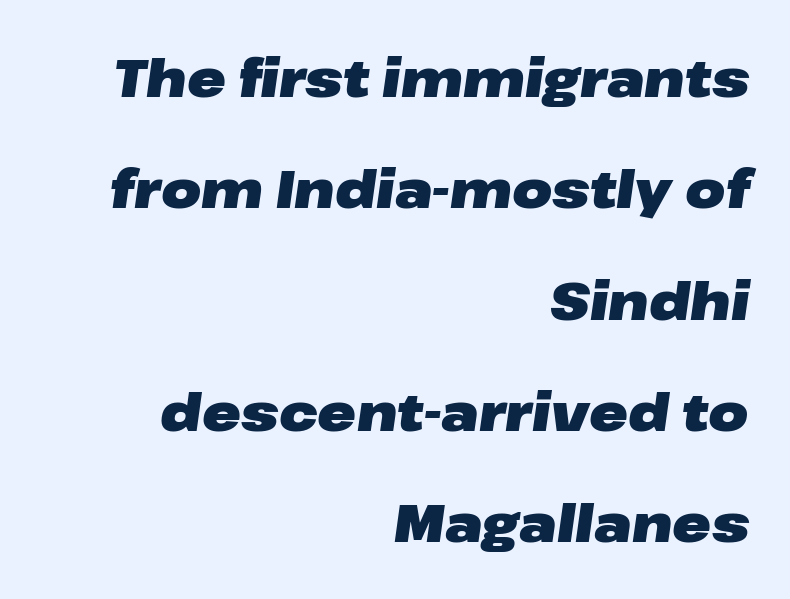
Nothing unusual about the tracking: characters are spaced as the font intends. A full-strength bold gives these letters their thick strokes. Just letters on the line, the space beneath them empty. Notice how the stems are inclined rather than vertical — that's the hallmark of italics. Each letter keeps its own natural width here, so spacing adapts to shape. Line ends are locked; line starts wander.
